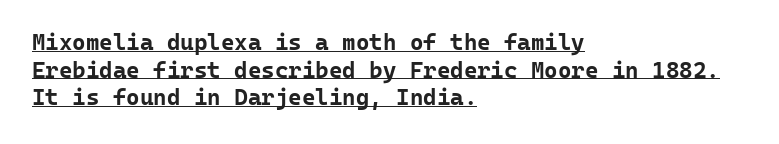
Q: Is the text bold? A: Yes.
Q: Is the text italic (slanted)? A: No, it is upright.
Q: Is the text underlined? A: Yes.
Q: How is the paragraph aligned? A: Left-aligned.
Q: Is the spacing between letters normal or unusually wide? A: Normal.
